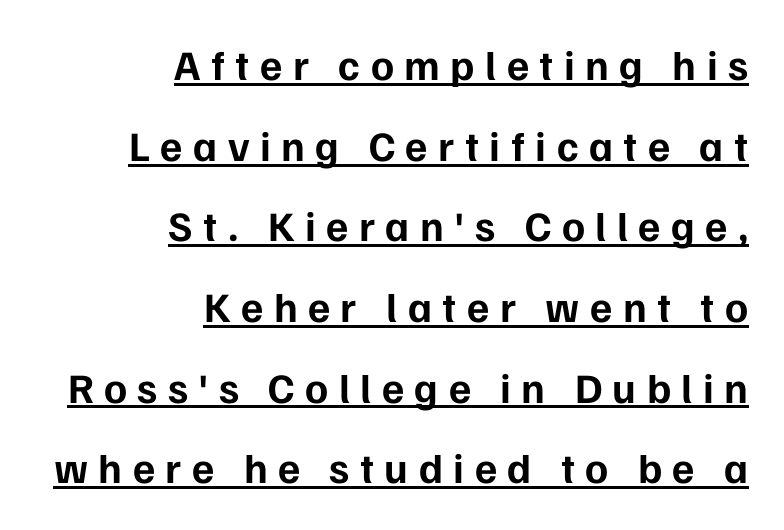
Honestly, the rows look like they've been pulled way apart. To sum up the face: it is a sans, with no serifs. Each line of the rendering has a horizontal stroke beneath the glyphs. This sample is right-justified, so line beginnings fall wherever the words allow. No italicization has been applied; the sample stays upright. I'd describe the lettering as bold — thick and assertive.
